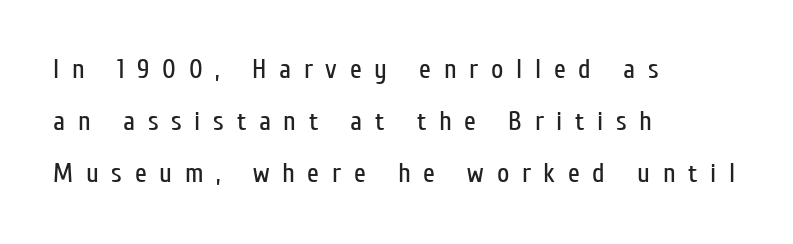
Q: Is the text bold? A: No.
Q: Is the text italic (slanted)? A: No, it is upright.
Q: Is the text underlined? A: No.
Q: How is the paragraph aligned? A: Left-aligned.
Q: Is the spacing between letters normal or unusually wide? A: Unusually wide.
Q: Is the spacing between lines tight, normal or loose? A: Loose.
